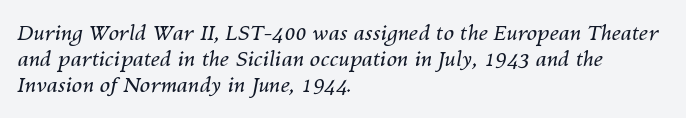
Only glyphs here, with clear space below each row. The designer left line spacing at the default. The setting favours the left margin, as ordinary paragraphs usually do. The font is comparable to plain body text, perhaps lighter. Nothing unusual about the tracking: characters are spaced as the font intends.
